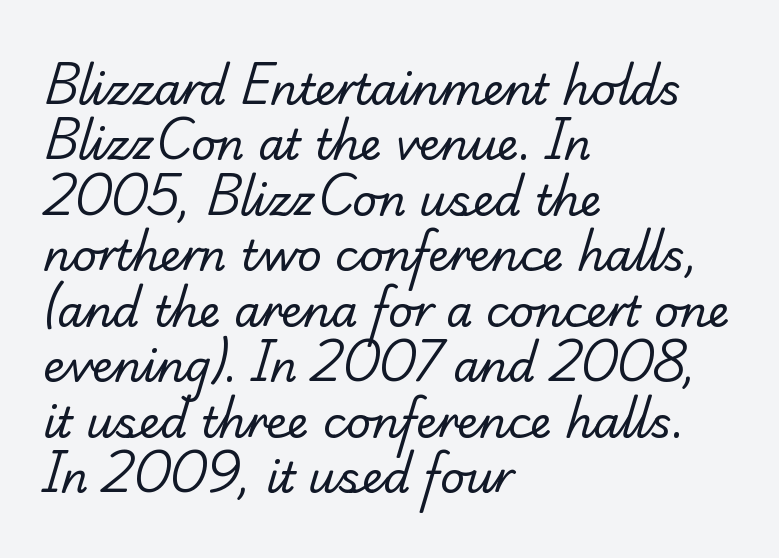
Q: Is the text bold? A: No.
Q: Is the typeface a serif or a sans-serif typeface? A: Serif.
Q: Is the text underlined? A: No.
Q: How is the paragraph aligned? A: Left-aligned.
Q: Is the spacing between letters normal or unusually wide? A: Normal.
Q: Is the spacing between lines tight, normal or loose? A: Normal.
Q: Width (condensed, normal, or wide)? A: Normal.
Q: Stroke contrast? A: Low.
Q: x-height? A: Small.
Q: Monospaced? A: No.
